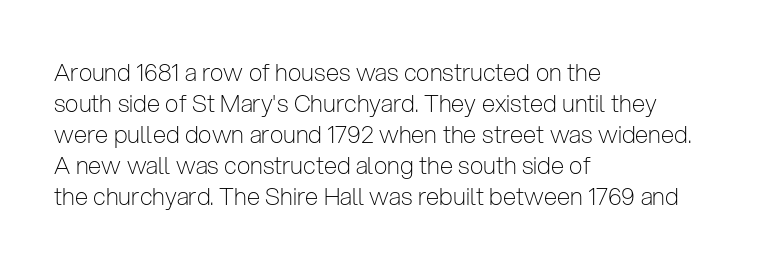
The image shows 24 px text type, upright; set left-aligned, normal line spacing (1.29x), normal letter spacing, not underlined.
